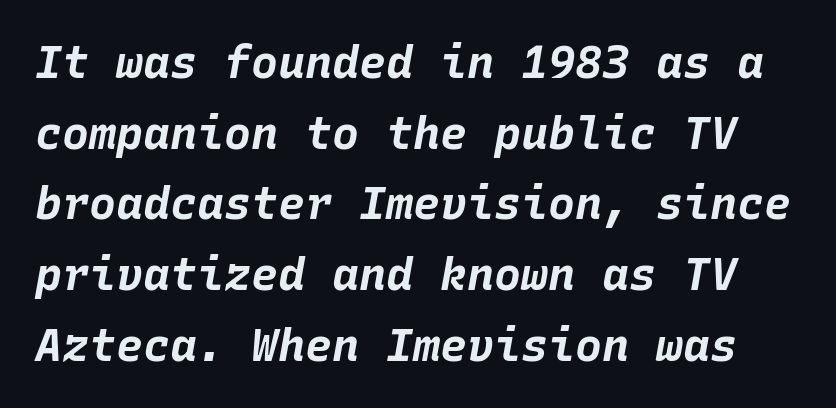
Q: Is the text bold? A: Yes.
Q: Is the text italic (slanted)? A: Yes, it leans right by about 10 degrees.
Q: Is the text underlined? A: No.
Q: Is the spacing between letters normal or unusually wide? A: Normal.
Q: Is the spacing between lines tight, normal or loose? A: Normal.
Q: Width (condensed, normal, or wide)? A: Normal.
Q: Stroke contrast? A: Low.
Q: x-height? A: Large.
Q: Monospaced? A: Yes.
